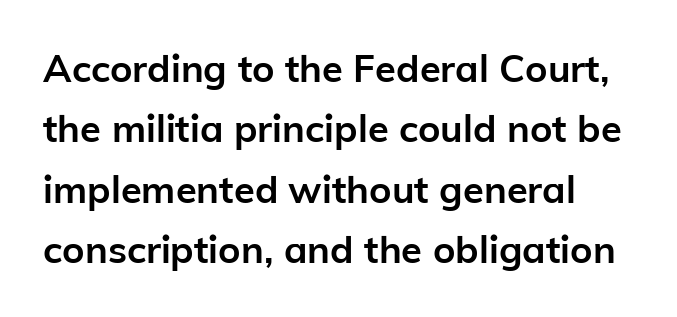
Lines of text with bare space underneath. Horizontal bands of white between lines are of average thickness. Caption: bold face, heavy strokes. Posture: upright roman.
